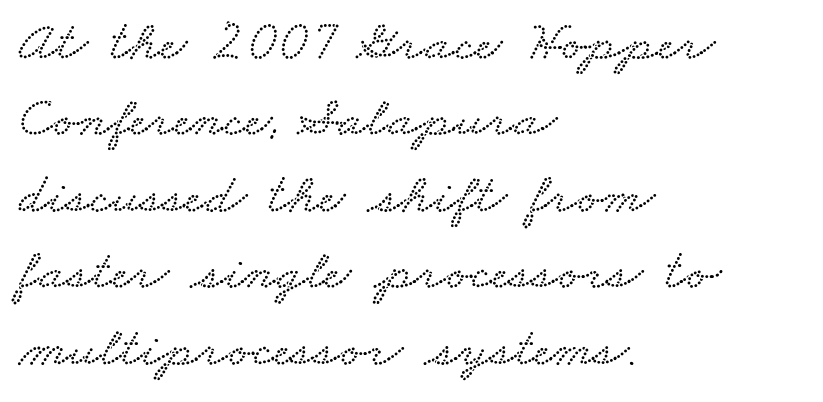
Q: Is the text underlined? A: No.
Q: How is the paragraph aligned? A: Left-aligned.
Q: Is the spacing between letters normal or unusually wide? A: Normal.
Q: Is the spacing between lines tight, normal or loose? A: Normal.
Q: Width (condensed, normal, or wide)? A: Wide.
Q: Stroke contrast? A: Low.
Q: x-height? A: Small.
Q: Monospaced? A: No.
